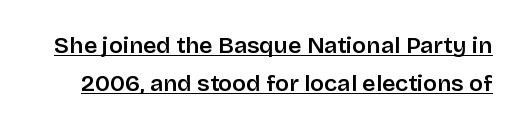
Q: Is the text bold? A: Semi-bold.
Q: Is the text italic (slanted)? A: No, it is upright.
Q: Is the text underlined? A: Yes.
Q: Is the spacing between letters normal or unusually wide? A: Normal.
Q: Is the spacing between lines tight, normal or loose? A: Normal.
